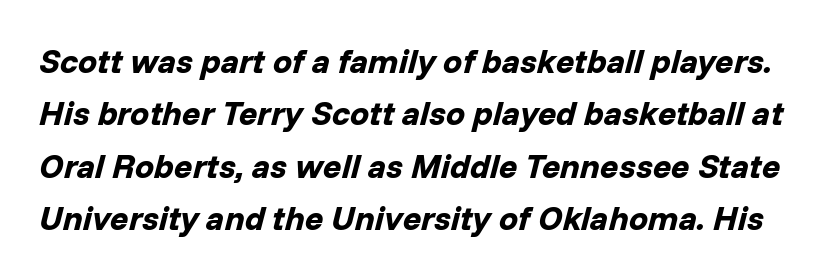
Here the glyphs are tracked normally, forming tight word shapes. The words here are not underlined. Leading matches the norm, producing a regular column. The whole block is typeset with a tilt. Spacing verdict: proportional, widths tailored to each character.
